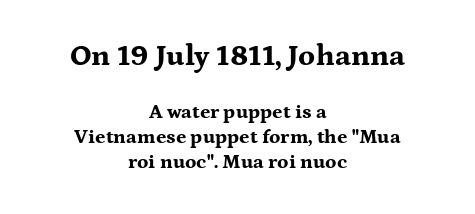
{"serif": "yes", "italic": "no", "bold": "yes", "weight": "bold", "width": "wide", "stroke_contrast": "medium", "x_height": "medium", "monospaced": "no", "underline": "no", "align": "center", "line_spacing": "normal", "line_spacing_ratio": 1.25, "letter_spacing": "normal", "letter_spacing_em": 0.0, "larger_block": "first", "size_ratio": 1.5, "glyph_px": 30}
